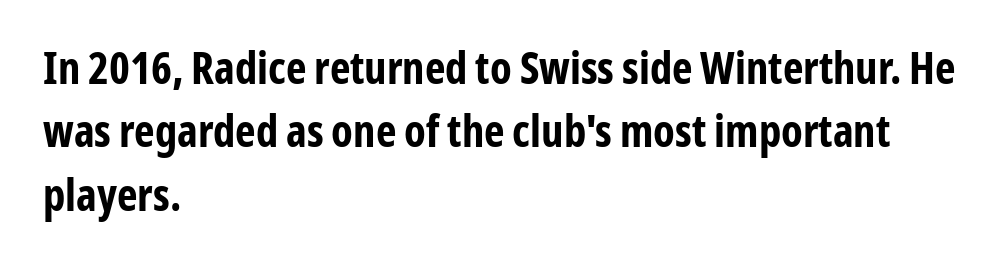
Q: Is the text bold? A: Yes.
Q: Is the text italic (slanted)? A: No, it is upright.
Q: Is the typeface a serif or a sans-serif typeface? A: Sans-serif.
Q: Is the text underlined? A: No.
Q: How is the paragraph aligned? A: Left-aligned.
Q: Is the spacing between letters normal or unusually wide? A: Normal.
Q: Is the spacing between lines tight, normal or loose? A: Normal.
Q: Width (condensed, normal, or wide)? A: Condensed.
Q: Stroke contrast? A: Low.
Q: x-height? A: Medium.
Q: Monospaced? A: No.
